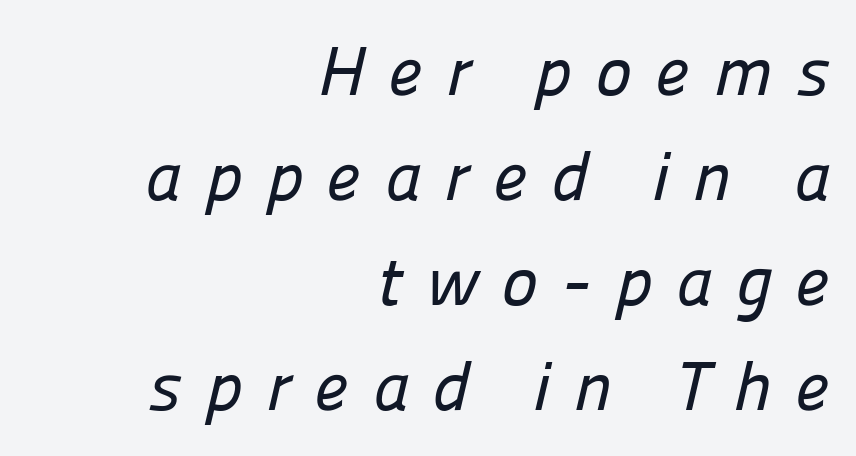
The image shows 69 px sans-serif type; set right-aligned, normal line spacing (1.52x), unusually wide letter spacing (+0.34 em), not underlined; low stroke contrast and a medium x-height.
